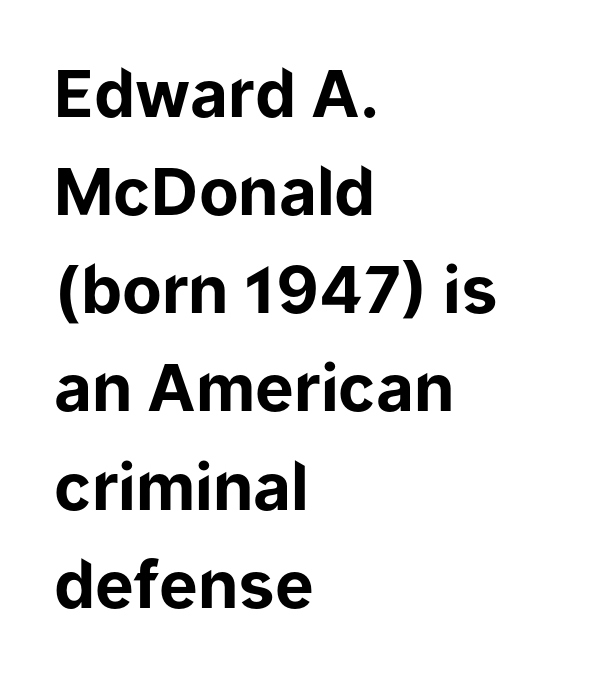
Q: Is the text bold? A: Yes.
Q: Is the text italic (slanted)? A: No, it is upright.
Q: Is the typeface a serif or a sans-serif typeface? A: Sans-serif.
Q: Is the text underlined? A: No.
Q: How is the paragraph aligned? A: Left-aligned.
Q: Is the spacing between letters normal or unusually wide? A: Normal.
Q: Is the spacing between lines tight, normal or loose? A: Normal.
Q: Width (condensed, normal, or wide)? A: Normal.
Q: Stroke contrast? A: Low.
Q: x-height? A: Medium.
Q: Monospaced? A: No.
